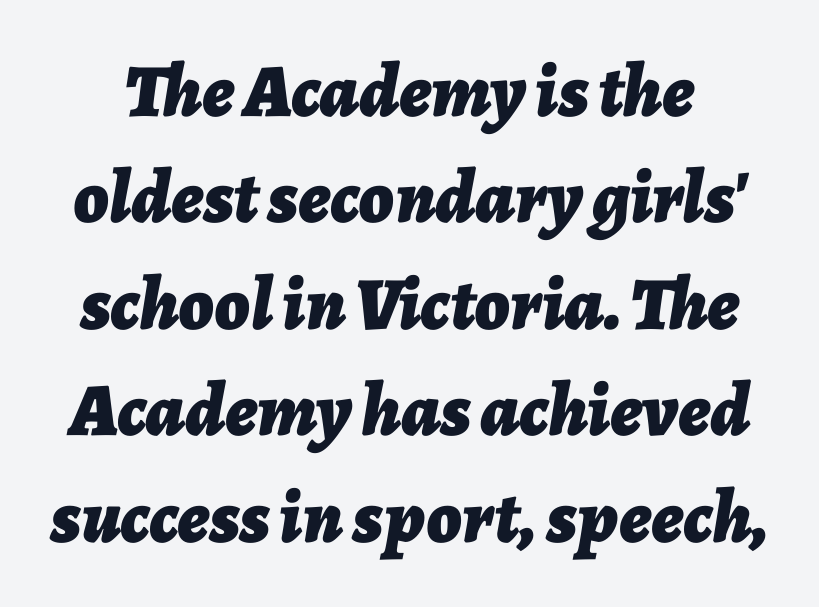
Italic? Definitely — the glyphs are oblique. The rendering uses natural spacing where letterforms have individual widths. Spacing between characters is what you'd get straight out of the box. Beneath every word, the page is bare. The characters look thick and weighty, a clear bold.
